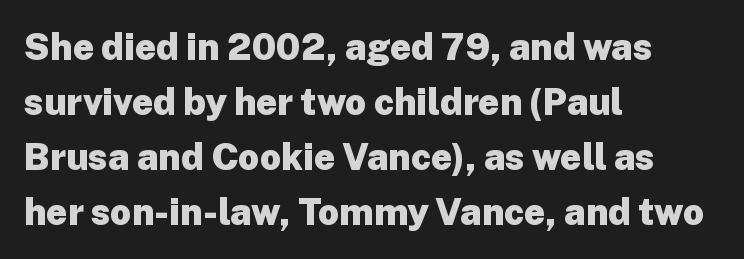
{"serif": "no", "italic": "no", "bold": "yes", "weight": "heavy", "width": "normal", "stroke_contrast": "low", "x_height": "medium", "monospaced": "no", "underline": "no", "align": "left", "line_spacing": "normal", "line_spacing_ratio": 1.49, "letter_spacing": "normal", "letter_spacing_em": 0.0, "glyph_px": 37}
